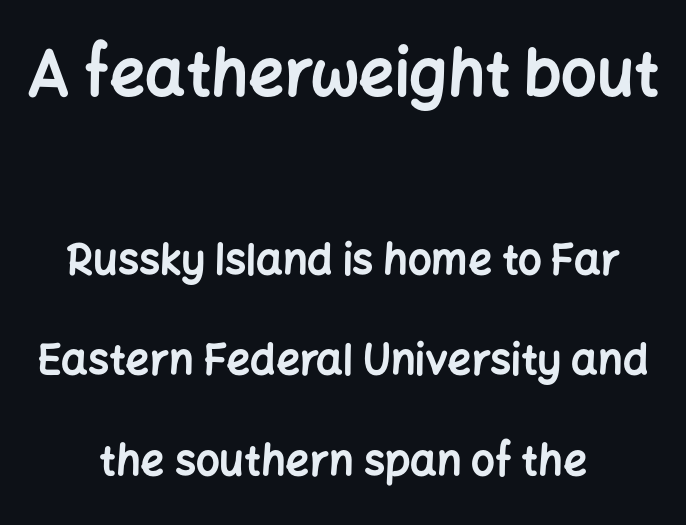
Q: Is the text bold? A: Yes.
Q: Is the text italic (slanted)? A: No, it is upright.
Q: Is the typeface a serif or a sans-serif typeface? A: Sans-serif.
Q: Is the text underlined? A: No.
Q: How is the paragraph aligned? A: Centered.
Q: Is the spacing between letters normal or unusually wide? A: Normal.
Q: Is the spacing between lines tight, normal or loose? A: Loose.
Q: Which block of text is set in a larger size, the first (top) or the second (bottom)? A: The first (top) one.
Q: Width (condensed, normal, or wide)? A: Normal.
Q: Stroke contrast? A: Low.
Q: x-height? A: Medium.
Q: Monospaced? A: No.
